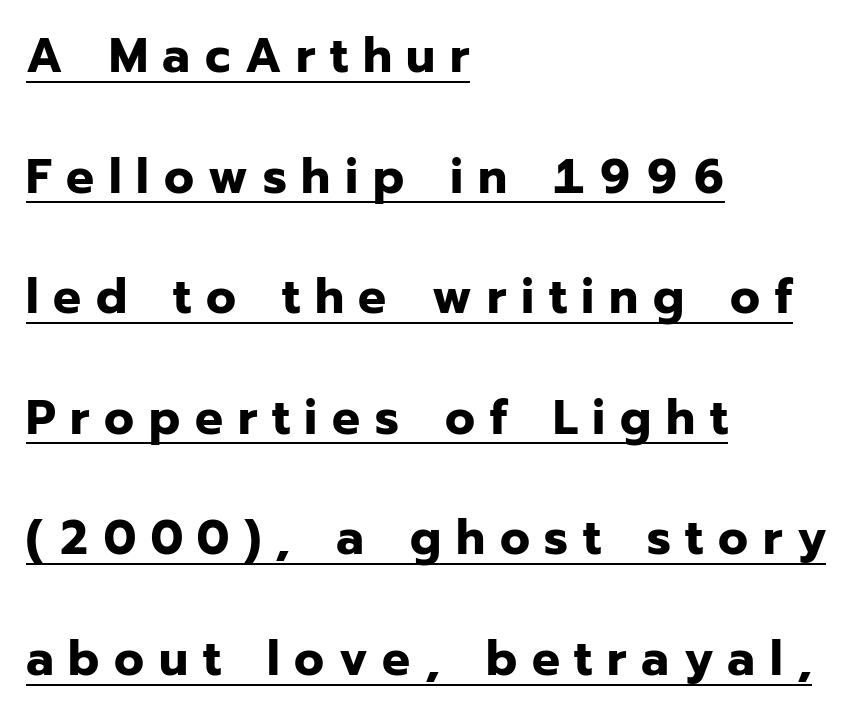
Strokes here are thick enough to call this a true bold. Do the characters align in a grid? No, the font is proportional. Do the letters lean? They stand straight. The typeface chosen for these lines omits serifs.
